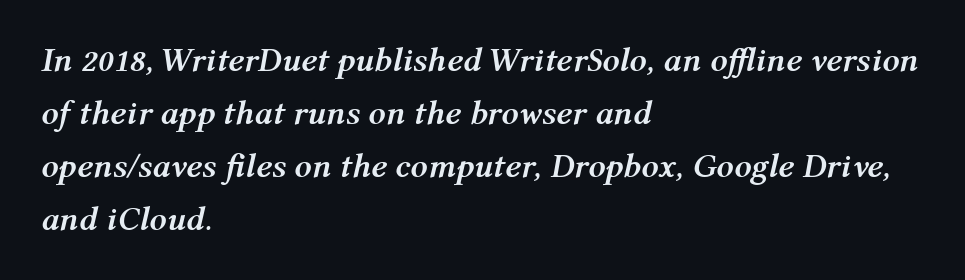
{"italic": "yes", "lean": "right", "slant_degrees": 12, "bold": "yes", "weight": "semibold", "width": "normal", "stroke_contrast": "medium", "x_height": "medium", "monospaced": "no", "underline": "no", "align": "left", "line_spacing": "normal", "line_spacing_ratio": 1.56, "letter_spacing": "normal", "letter_spacing_em": 0.0, "glyph_px": 34}
